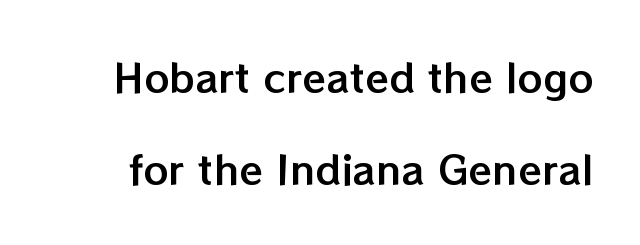
The image shows 39 px text type, upright; set loose line spacing (2.37x), normal letter spacing, not underlined; low stroke contrast and a medium x-height.
